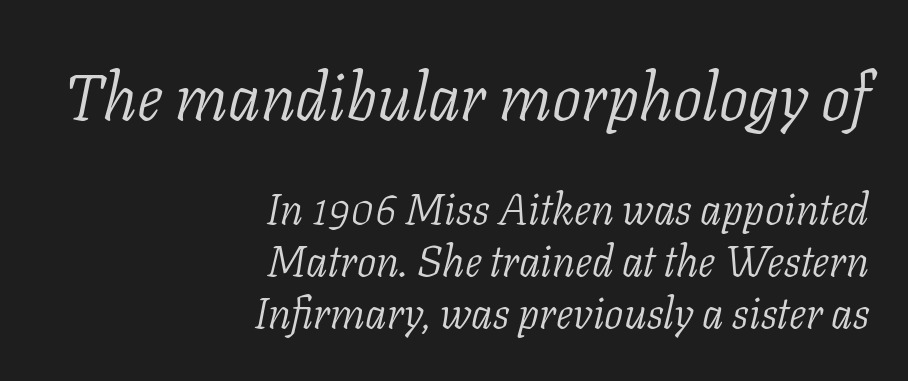
The image shows 65 px light serif type, italic (leaning right); set right-aligned, line spacing 1.21x, normal letter spacing, not underlined; the first (top) block is 1.51x larger; low stroke contrast and a medium x-height.
